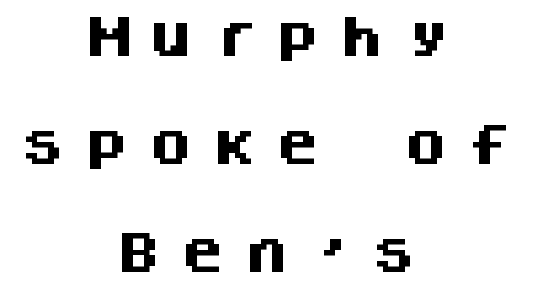
{"serif": "no", "italic": "no", "bold": "yes", "weight": "heavy", "width": "normal", "stroke_contrast": "medium", "x_height": "large", "monospaced": "yes", "underline": "no", "align": "center", "line_spacing": "loose", "line_spacing_ratio": 2.46, "letter_spacing": "wide", "letter_spacing_em": 0.45, "glyph_px": 44}
